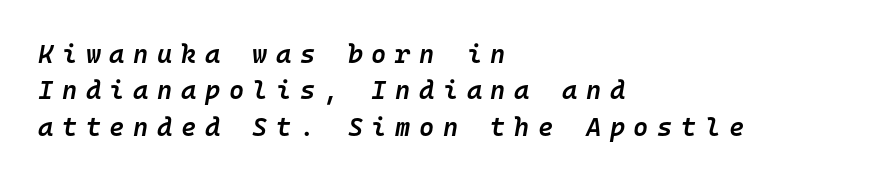
Q: Is the text bold? A: Semi-bold.
Q: Is the text italic (slanted)? A: Yes, it leans right by about 10 degrees.
Q: Is the text underlined? A: No.
Q: How is the paragraph aligned? A: Left-aligned.
Q: Is the spacing between letters normal or unusually wide? A: Unusually wide.
Q: Is the spacing between lines tight, normal or loose? A: Normal.
